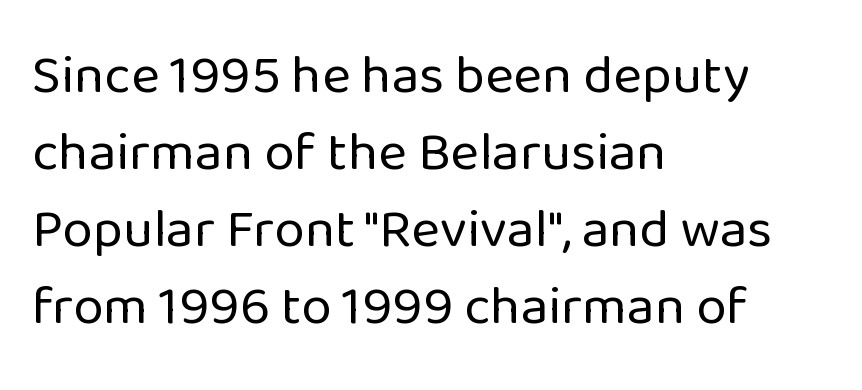
Has an underline been added? It has not. Do the characters align in a grid? No, the font is proportional. The font sits on the lighter half of the weight spectrum, regular included. Line starts are locked; line ends wander. The glyphs in this specimen are sans serif. Students, observe: this is what conventionally led text looks like.
